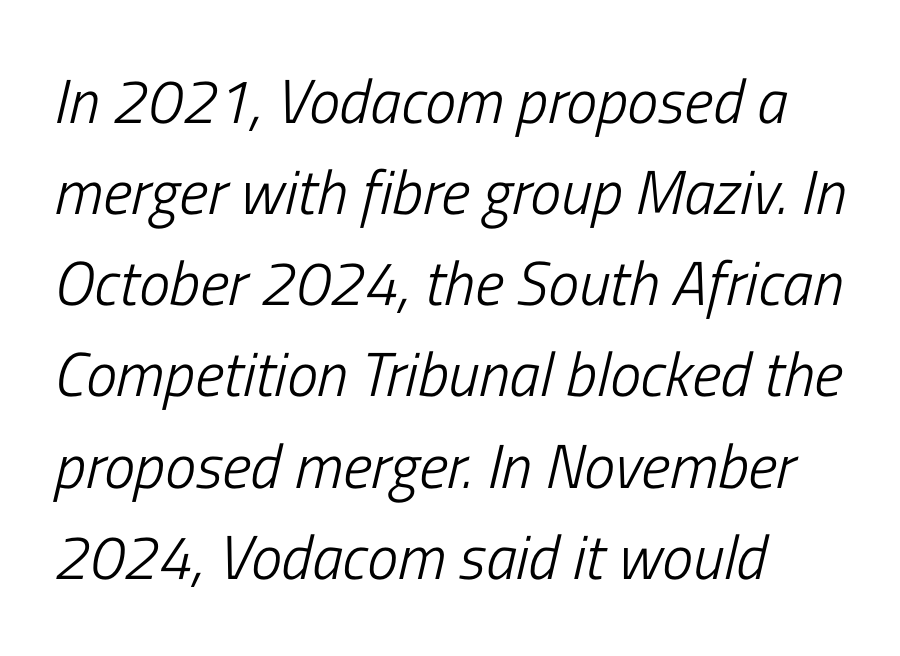
The paragraph shown leans on its left margin. Just letters on the line, the space beneath them empty. In terms of letterspacing, this is plain default setting. The block of text has a typical density, with ordinary space between rows. Slanted lettering throughout.
